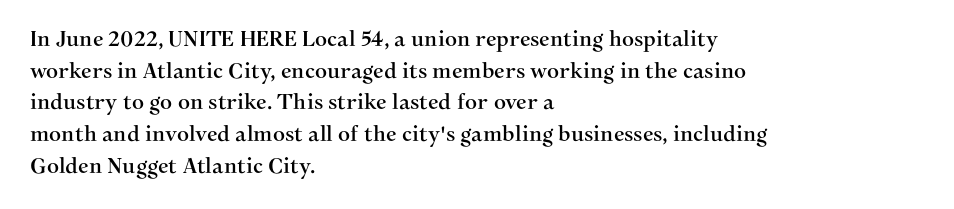
Has an underline been added? It has not. Do the letters lean? They stand straight. Notice how descenders clear the ascenders below comfortably — that's standard leading. The line texture is even and compact thanks to regular tracking.
